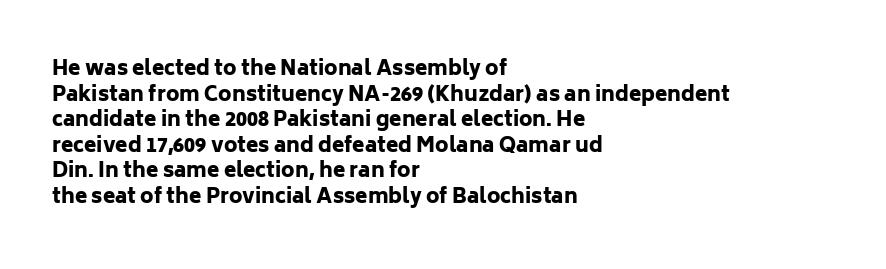
{"italic": "no", "bold": "yes", "underline": "no", "align": "left", "line_spacing": "normal", "line_spacing_ratio": 1.28, "letter_spacing": "normal", "letter_spacing_em": 0.0, "glyph_px": 20}
